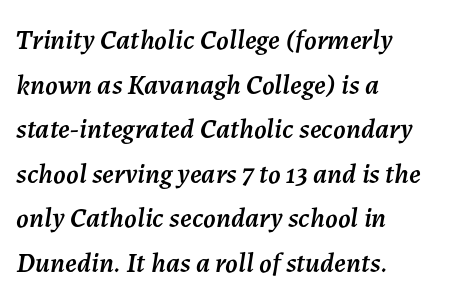
Casual observation: everything's shoved over to the left. The passage shown is not underscored anywhere. Character widths vary here, with narrow letters taking less room than wide ones. The face used here is rendered with its standard letterfit. This is oblique type, the kind used for emphasis or titles.
